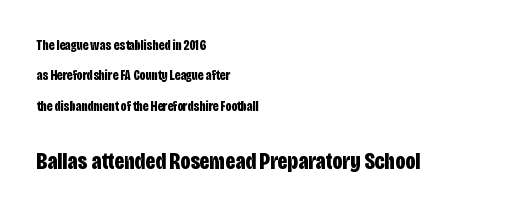
{"italic": "no", "bold": "yes", "underline": "no", "align": "left", "line_spacing": "loose", "line_spacing_ratio": 2.17, "letter_spacing": "normal", "letter_spacing_em": 0.0, "larger_block": "second", "size_ratio": 1.71, "glyph_px": 24}
